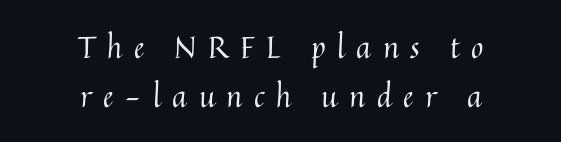
{"bold": "no", "weight": "regular", "width": "normal", "stroke_contrast": "medium", "x_height": "medium", "monospaced": "no", "underline": "no", "align": "center", "line_spacing": "normal", "line_spacing_ratio": 1.63, "letter_spacing": "wide", "letter_spacing_em": 0.38, "glyph_px": 30}
